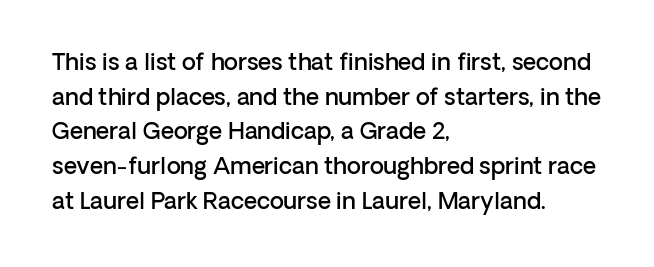
Students, observe: this is what conventionally led text looks like. Any mark beneath the type? The region is blank. On the weight axis this lands at semibold, roughly 600. These lines stack with their left ends in a neat column.
